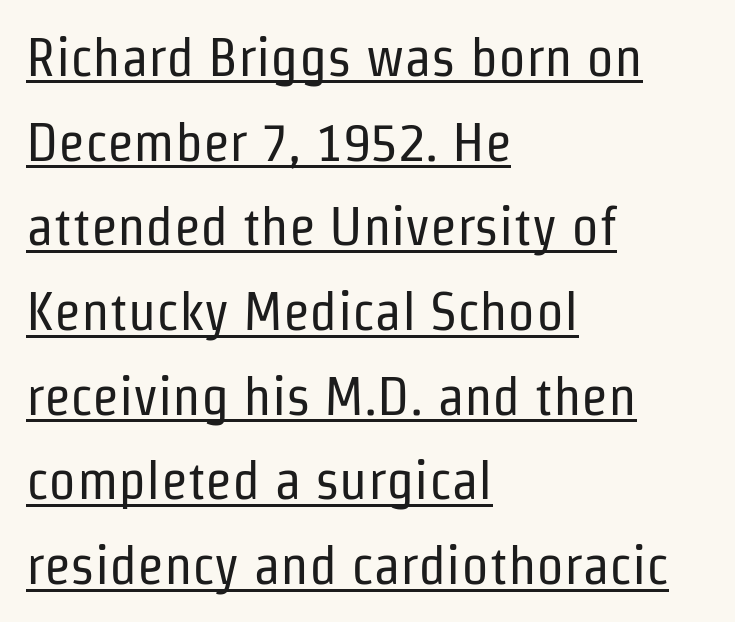
The image shows 55 px regular-weight, condensed sans-serif type, upright; set left-aligned, normal line spacing (1.54x), normal letter spacing, underlined; low stroke contrast and a medium x-height.
